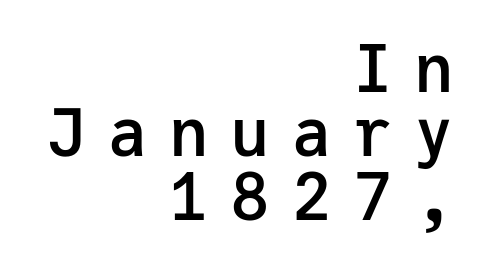
Q: Is the text bold? A: Semi-bold.
Q: Is the text italic (slanted)? A: No, it is upright.
Q: Is the typeface a serif or a sans-serif typeface? A: Sans-serif.
Q: Is the text underlined? A: No.
Q: How is the paragraph aligned? A: Right-aligned.
Q: Is the spacing between letters normal or unusually wide? A: Unusually wide.
Q: Is the spacing between lines tight, normal or loose? A: Tight.
Q: Width (condensed, normal, or wide)? A: Normal.
Q: Stroke contrast? A: Low.
Q: x-height? A: Medium.
Q: Monospaced? A: Yes.
